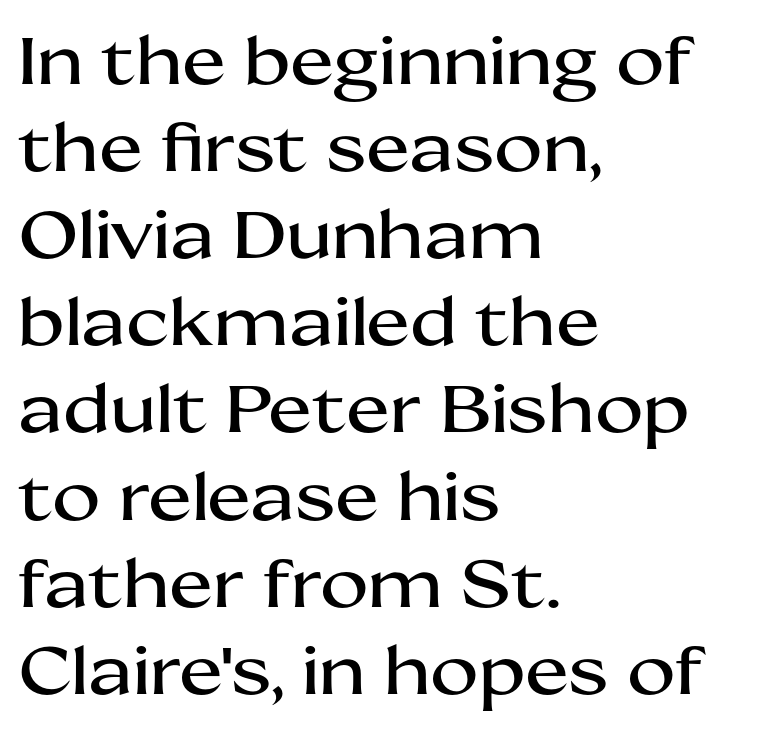
The image shows 66 px wide type, upright; set left-aligned, normal line spacing (1.32x), normal letter spacing, not underlined; medium stroke contrast and a medium x-height.
